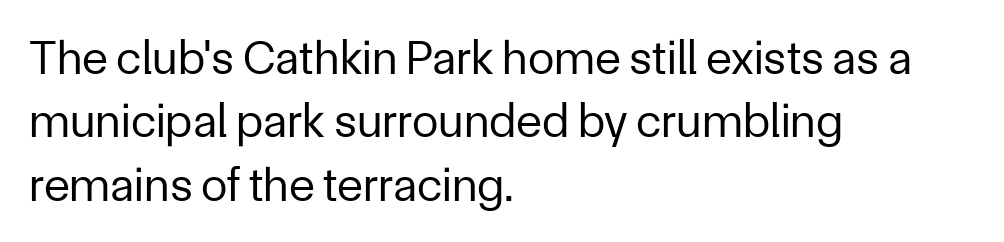
Each word holds together tightly as a unit, with standard inter-letter gaps. How would I describe the line gaps? Plain and ordinary. Typeset ragged right — the left edge is the straight one. The font's upright variant was chosen for this text.
